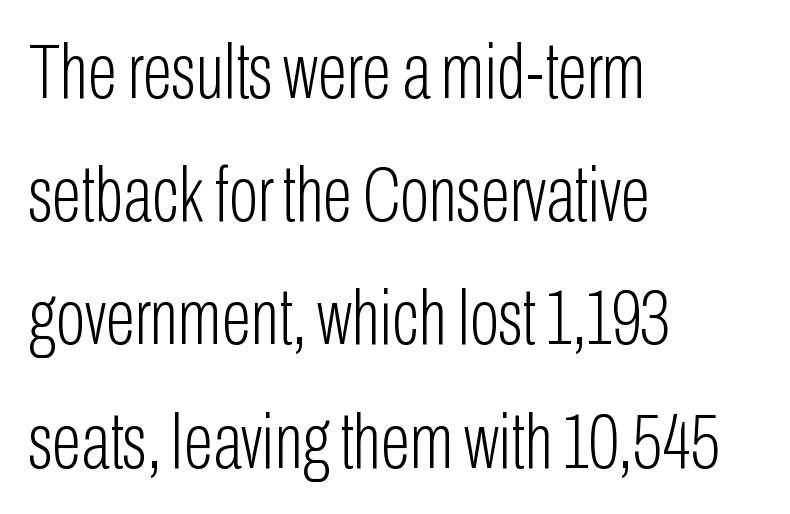
{"serif": "no", "italic": "no", "bold": "no", "weight": "light", "width": "condensed", "stroke_contrast": "low", "x_height": "medium", "monospaced": "no", "underline": "no", "align": "left", "line_spacing": "normal", "line_spacing_ratio": 1.58, "letter_spacing": "normal", "letter_spacing_em": 0.0, "glyph_px": 78}
